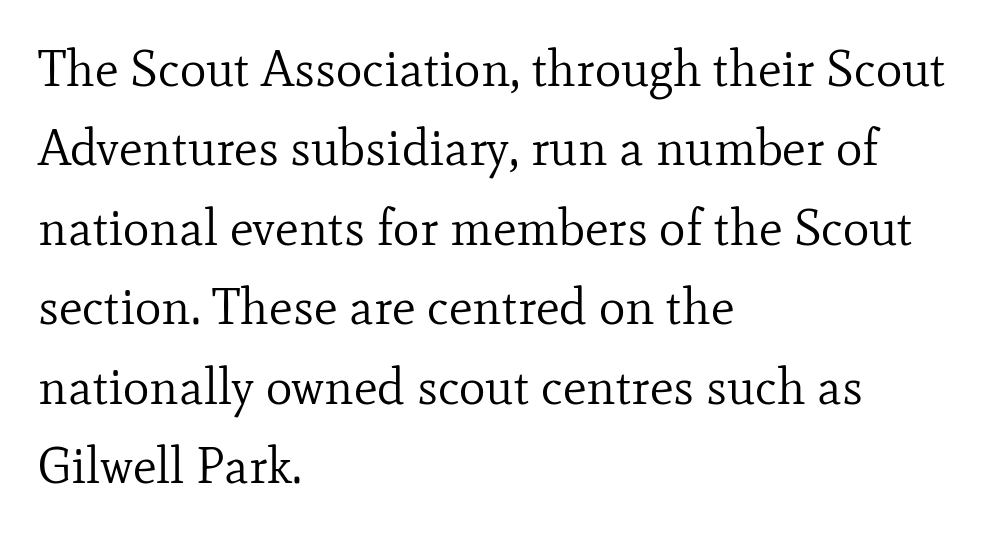
Q: Is the text bold? A: No.
Q: Is the text italic (slanted)? A: No, it is upright.
Q: Is the typeface a serif or a sans-serif typeface? A: Serif.
Q: Is the text underlined? A: No.
Q: How is the paragraph aligned? A: Left-aligned.
Q: Is the spacing between letters normal or unusually wide? A: Normal.
Q: Is the spacing between lines tight, normal or loose? A: Normal.
Q: Width (condensed, normal, or wide)? A: Normal.
Q: Stroke contrast? A: Low.
Q: x-height? A: Small.
Q: Monospaced? A: No.
